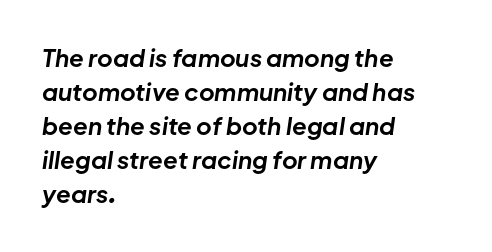
In terms of leading, this rendering sits right in the middle. Short and long lines alike share a common starting point at left. Summary of weight: heavy, a full bold. Check the space under the baseline: it is left empty. In terms of letterspacing, this is plain default setting.
